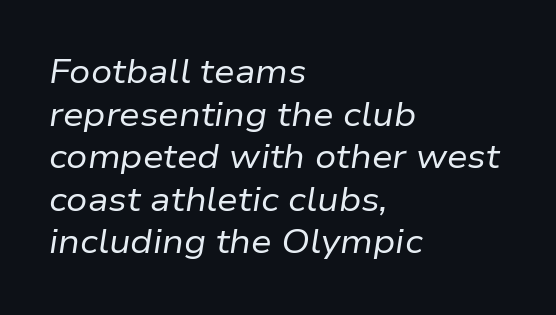
{"italic": "yes", "lean": "right", "slant_degrees": 9, "bold": "no", "weight": "regular", "width": "normal", "stroke_contrast": "low", "x_height": "medium", "monospaced": "no", "underline": "no", "align": "left", "line_spacing": "normal", "line_spacing_ratio": 1.29, "letter_spacing": "normal", "letter_spacing_em": 0.0, "glyph_px": 33}
